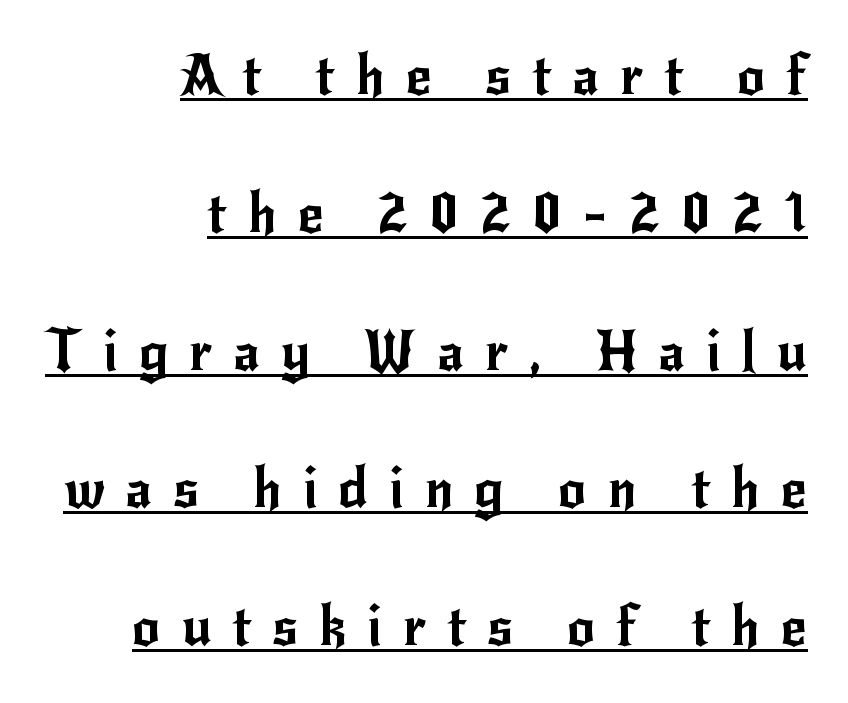
Q: Is the text italic (slanted)? A: No, it is upright.
Q: Is the typeface a serif or a sans-serif typeface? A: Sans-serif.
Q: Is the text underlined? A: Yes.
Q: How is the paragraph aligned? A: Right-aligned.
Q: Is the spacing between letters normal or unusually wide? A: Unusually wide.
Q: Is the spacing between lines tight, normal or loose? A: Loose.
Q: Width (condensed, normal, or wide)? A: Normal.
Q: Stroke contrast? A: Low.
Q: x-height? A: Small.
Q: Monospaced? A: No.
